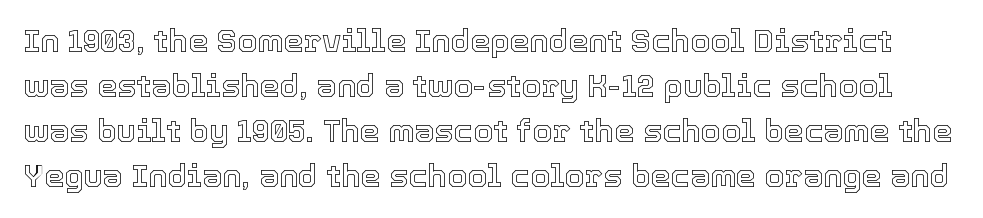
Q: Is the text italic (slanted)? A: No, it is upright.
Q: Is the text underlined? A: No.
Q: Is the spacing between letters normal or unusually wide? A: Normal.
Q: Is the spacing between lines tight, normal or loose? A: Normal.
Q: Width (condensed, normal, or wide)? A: Normal.
Q: x-height? A: Medium.
Q: Monospaced? A: No.
